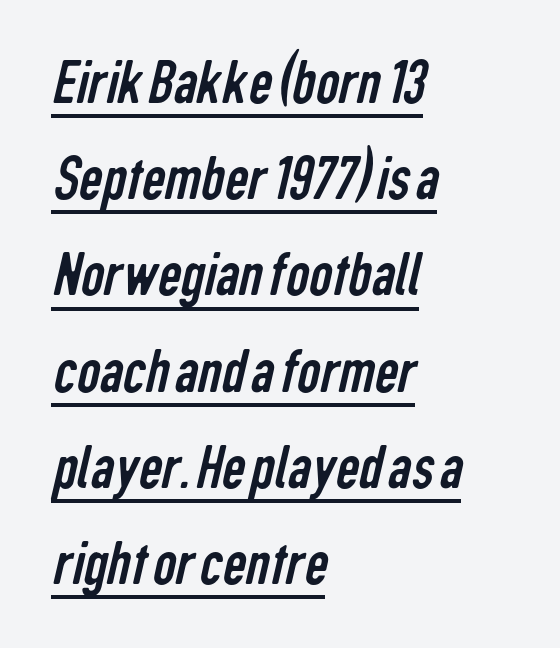
A baseline rule has been typeset under these characters. You can tell from the bare stems that sans-serif type was used. The letters advance in unequal steps, a hallmark of proportional type. These lines are set flush left with a ragged right edge.
